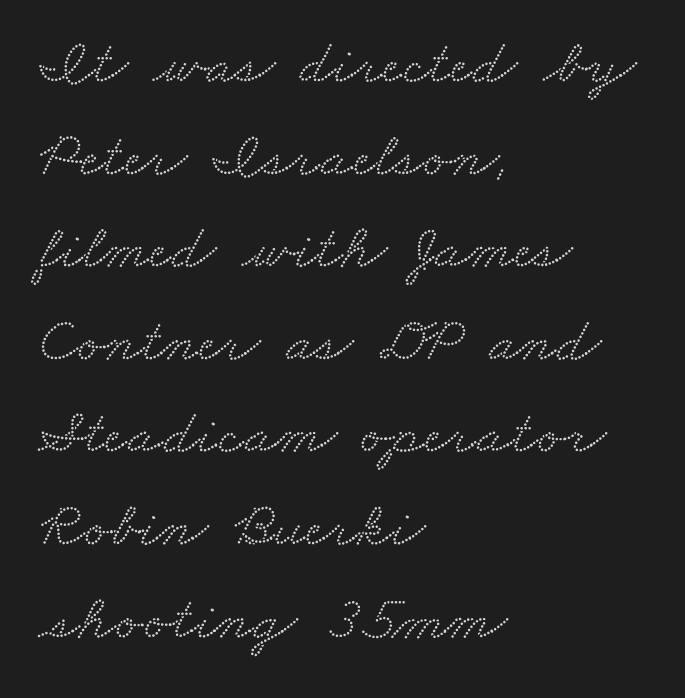
The image shows 63 px wide serif type; set left-aligned, normal line spacing (1.47x), normal letter spacing, not underlined; low stroke contrast and a small x-height.
